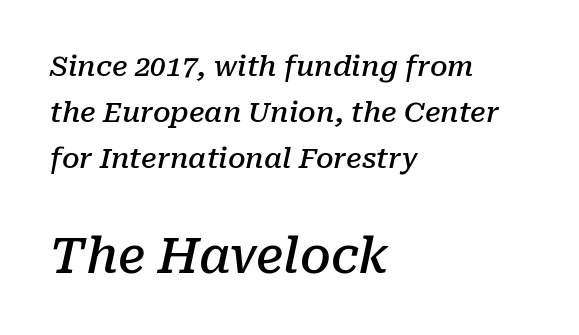
{"serif": "yes", "italic": "yes", "lean": "right", "slant_degrees": 10, "bold": "semi", "weight": "semibold", "width": "normal", "stroke_contrast": "low", "x_height": "medium", "monospaced": "no", "underline": "no", "align": "left", "line_spacing": "normal", "line_spacing_ratio": 1.64, "letter_spacing": "normal", "letter_spacing_em": 0.0, "larger_block": "second", "size_ratio": 1.75, "glyph_px": 49}
